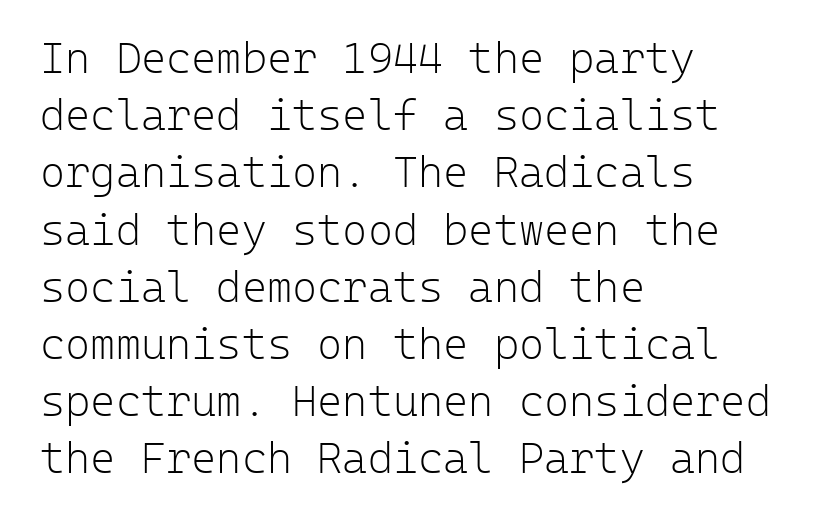
{"serif": "no", "italic": "no", "bold": "no", "weight": "light", "width": "normal", "stroke_contrast": "low", "x_height": "medium", "monospaced": "yes", "underline": "no", "align": "left", "line_spacing": "normal", "line_spacing_ratio": 1.33, "letter_spacing": "normal", "letter_spacing_em": 0.0, "glyph_px": 43}
